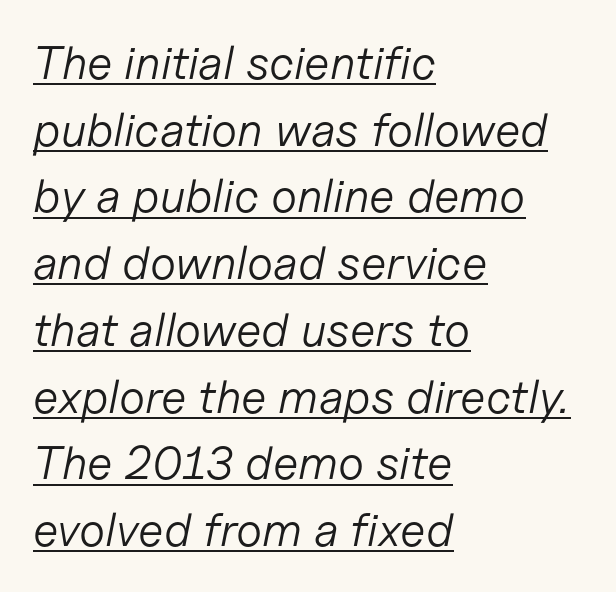
The typeface has the unassuming heft of standard copy or less. Summary of vertical rhythm: regular, with standard interline spacing. The typesetter chose a ragged-right arrangement here. Spacing verdict: proportional, widths tailored to each character. The passage shown leans; its letterforms are oblique. The gaps between neighbouring characters are ordinary and unremarkable.
